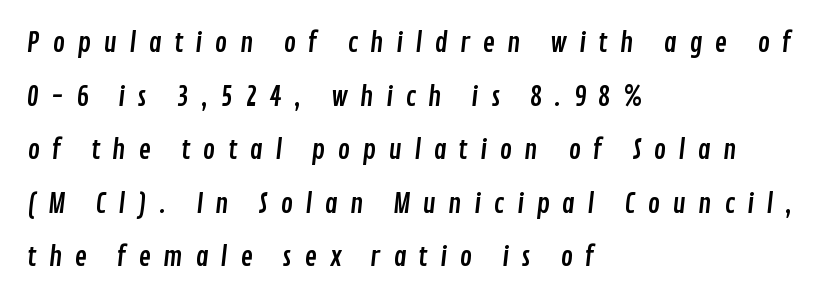
One-word summary of the alignment: left. This sample uses expanded letter spacing, leaving extra air between glyphs. Quick note: underline off. Reading down the column, the eye jumps a long way to each next line.
